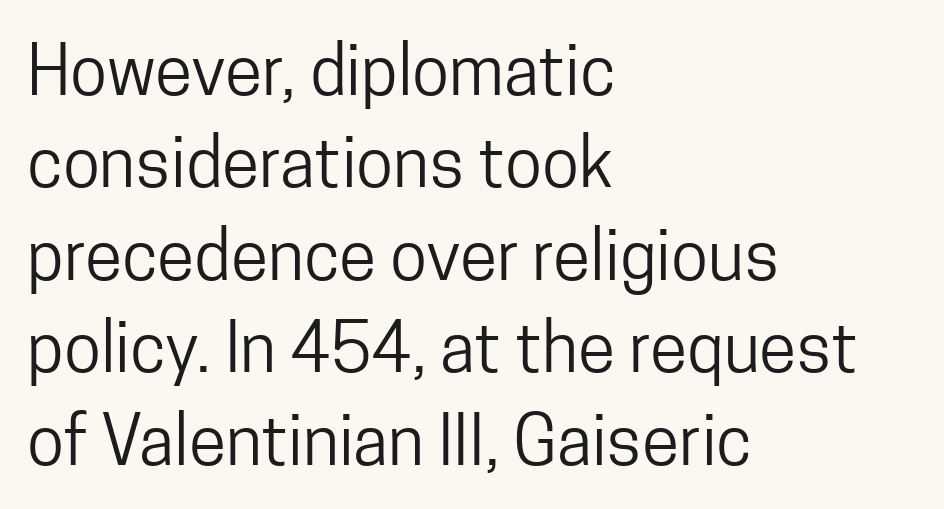
The image shows 68 px regular-weight, condensed sans-serif type, upright; set left-aligned, normal line spacing (1.36x), normal letter spacing, not underlined; low stroke contrast and a medium x-height.
